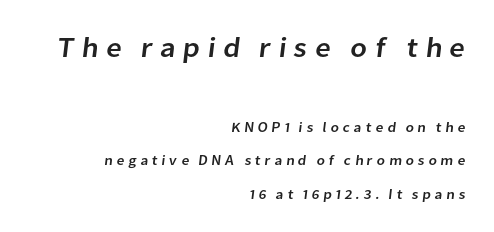
The image shows 28 px sans-serif type; set right-aligned, loose line spacing (2.38x), unusually wide letter spacing (+0.25 em), not underlined; the first (top) block is 2.0x larger; low stroke contrast and a medium x-height.
